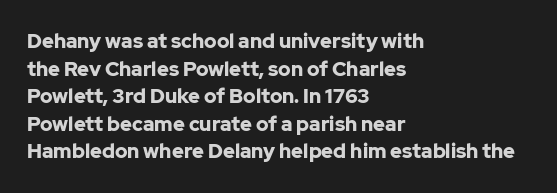
Is the letter spacing exaggerated? No — it looks like the ordinary default. Does the weight exceed regular? Yes, all the way to bold. Layout note: lines flush left. Notice how the stems are strictly vertical — no italics here.
